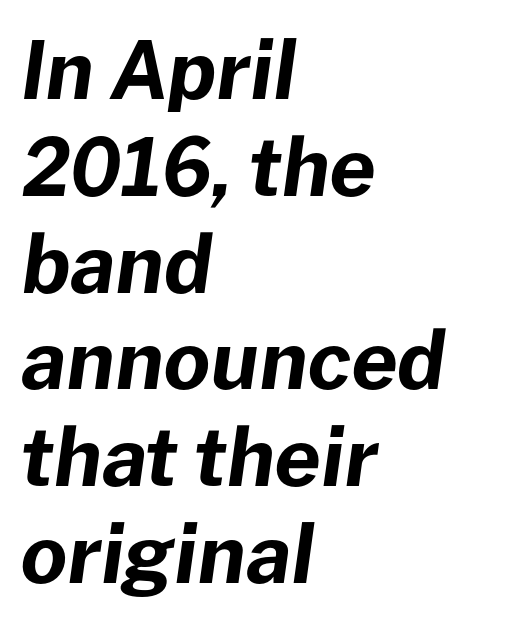
The image shows 80 px bold type, italic (leaning right); set left-aligned, line spacing 1.21x, normal letter spacing, not underlined; low stroke contrast and a medium x-height.
